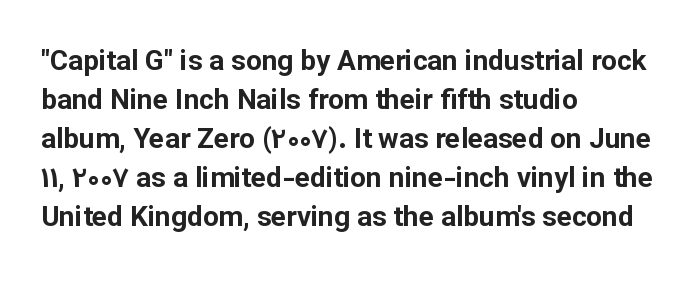
{"serif": "no", "italic": "no", "bold": "yes", "weight": "bold", "width": "normal", "stroke_contrast": "low", "x_height": "medium", "monospaced": "no", "underline": "no", "align": "left", "line_spacing": "normal", "line_spacing_ratio": 1.39, "letter_spacing": "normal", "letter_spacing_em": 0.0, "glyph_px": 28}
